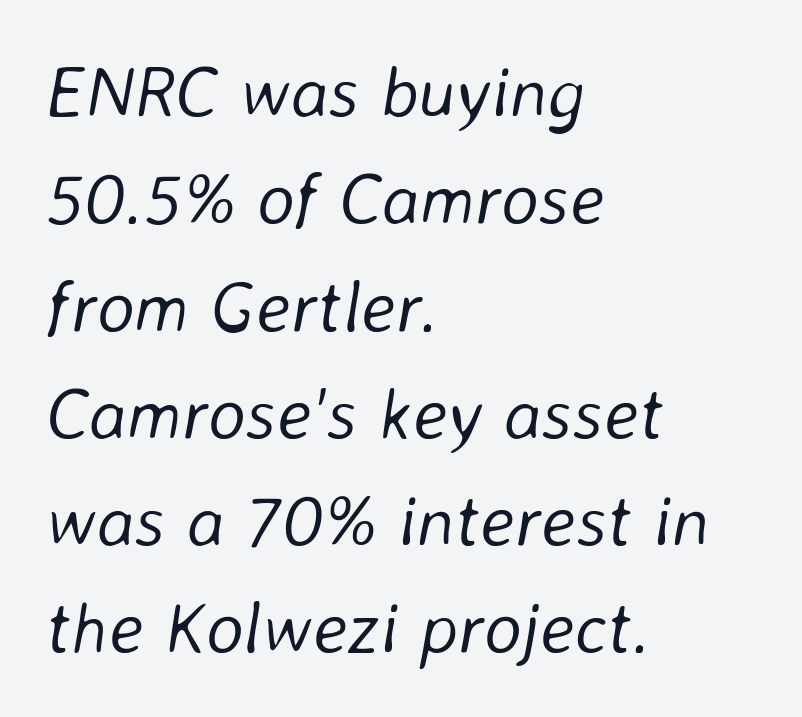
Leftover space on each line is placed entirely after the last word. A normal amount of white space separates one row of letters from the next. Do the characters align in a grid? No, the font is proportional. The font's italic variant was chosen for this text. Is the stroke heavy? The answer is a plain regular-or-lighter. Lines of text with bare space underneath.
